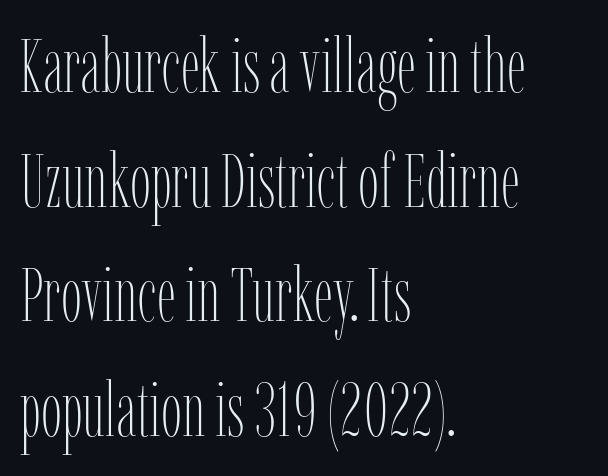
The image shows 75 px thin, condensed type, upright; set left-aligned, normal line spacing (1.53x), normal letter spacing, not underlined; low stroke contrast and a medium x-height.
